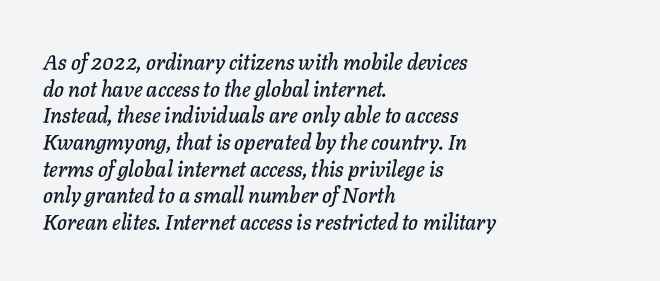
Q: Is the text italic (slanted)? A: Yes, it leans right by about 11 degrees.
Q: Is the text underlined? A: No.
Q: How is the paragraph aligned? A: Left-aligned.
Q: Is the spacing between letters normal or unusually wide? A: Normal.
Q: Is the spacing between lines tight, normal or loose? A: Normal.
